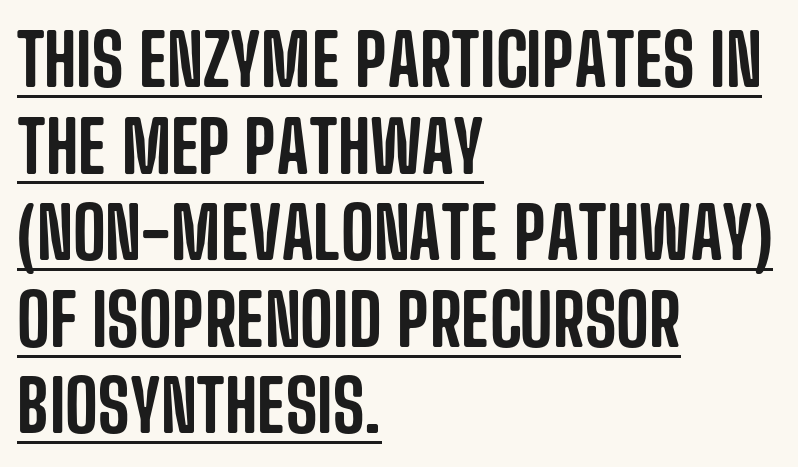
Q: Is the text italic (slanted)? A: No, it is upright.
Q: Is the typeface a serif or a sans-serif typeface? A: Sans-serif.
Q: Is the text underlined? A: Yes.
Q: How is the paragraph aligned? A: Left-aligned.
Q: Is the spacing between letters normal or unusually wide? A: Normal.
Q: Width (condensed, normal, or wide)? A: Condensed.
Q: Stroke contrast? A: Low.
Q: x-height? A: Large.
Q: Monospaced? A: No.
